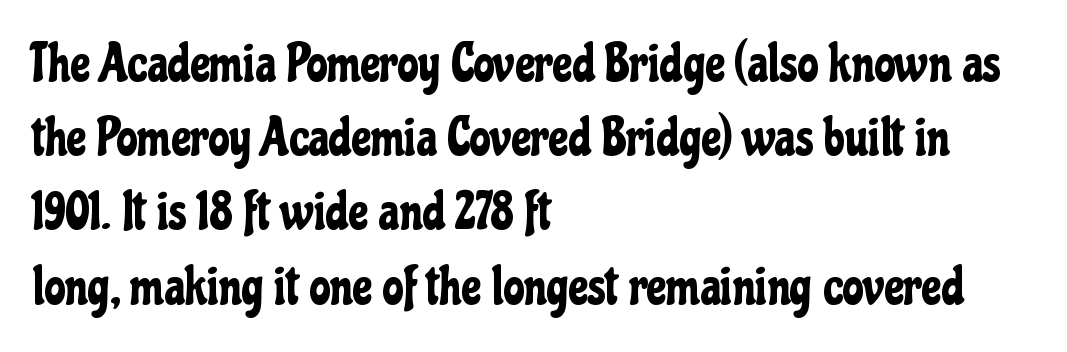
Q: Is the text italic (slanted)? A: No, it is upright.
Q: Is the typeface a serif or a sans-serif typeface? A: Sans-serif.
Q: Is the text underlined? A: No.
Q: How is the paragraph aligned? A: Left-aligned.
Q: Is the spacing between letters normal or unusually wide? A: Normal.
Q: Is the spacing between lines tight, normal or loose? A: Normal.
Q: Width (condensed, normal, or wide)? A: Condensed.
Q: Stroke contrast? A: Low.
Q: x-height? A: Medium.
Q: Monospaced? A: No.
